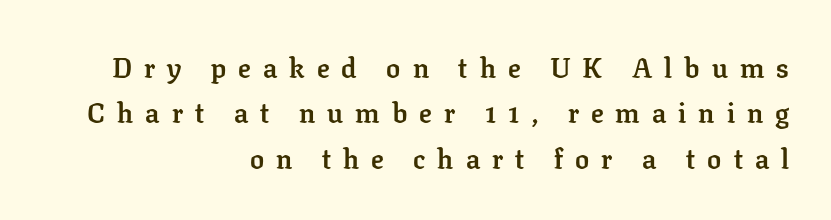
{"serif": "yes", "italic": "no", "bold": "yes", "weight": "semibold", "width": "normal", "stroke_contrast": "low", "x_height": "medium", "monospaced": "no", "underline": "no", "align": "right", "line_spacing": "normal", "line_spacing_ratio": 1.62, "letter_spacing": "wide", "letter_spacing_em": 0.43, "glyph_px": 28}
